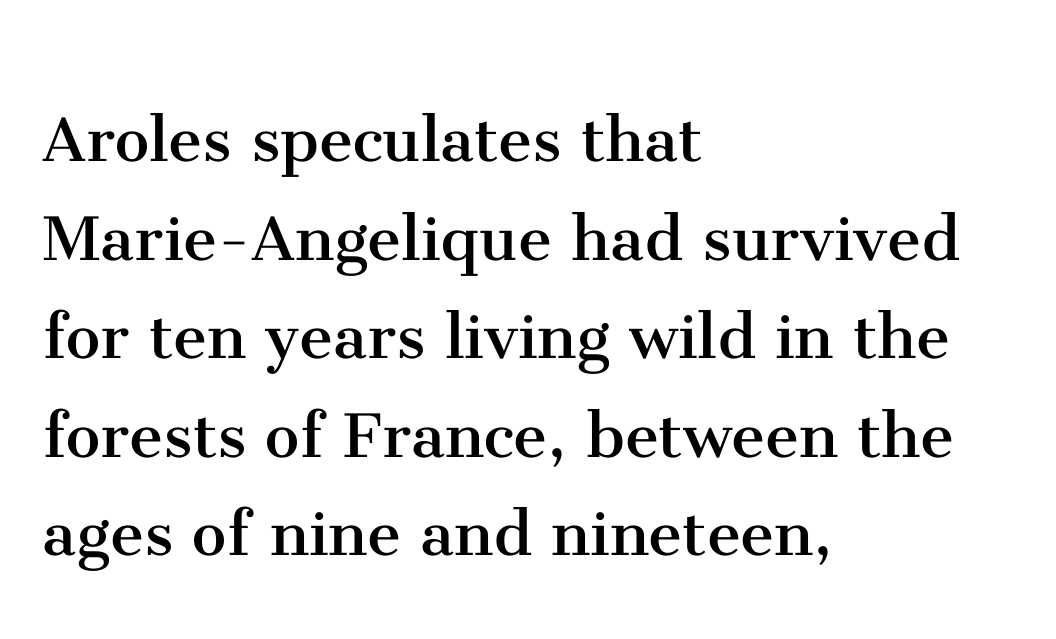
{"serif": "yes", "italic": "no", "bold": "no", "weight": "regular", "width": "normal", "stroke_contrast": "medium", "x_height": "medium", "monospaced": "no", "underline": "no", "align": "left", "line_spacing": "normal", "line_spacing_ratio": 1.28, "letter_spacing": "normal", "letter_spacing_em": 0.0, "glyph_px": 77}
